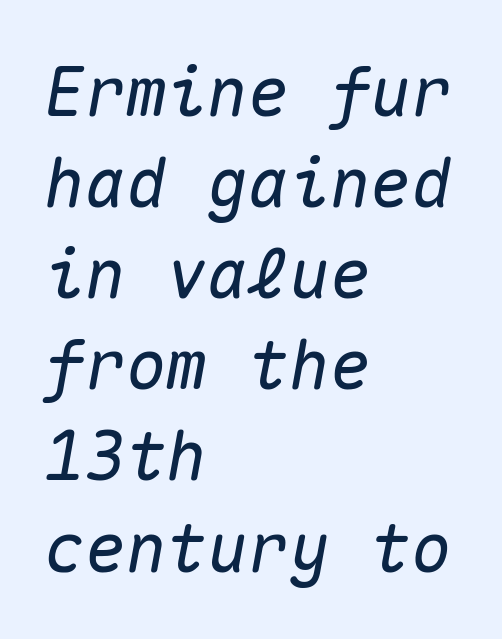
The image shows 68 px text type, italic (leaning right), monospaced; set left-aligned, normal line spacing (1.34x), normal letter spacing, not underlined; medium stroke contrast and a medium x-height.
